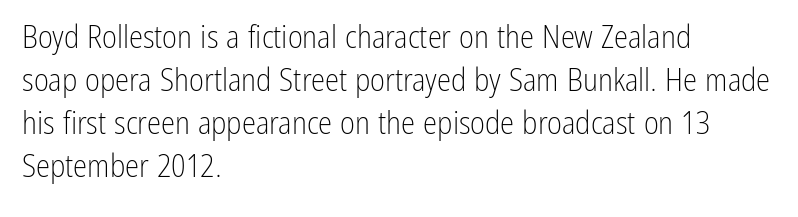
The image shows 32 px light, condensed sans-serif type, upright; set left-aligned, normal line spacing (1.34x), normal letter spacing, not underlined; low stroke contrast and a medium x-height.
